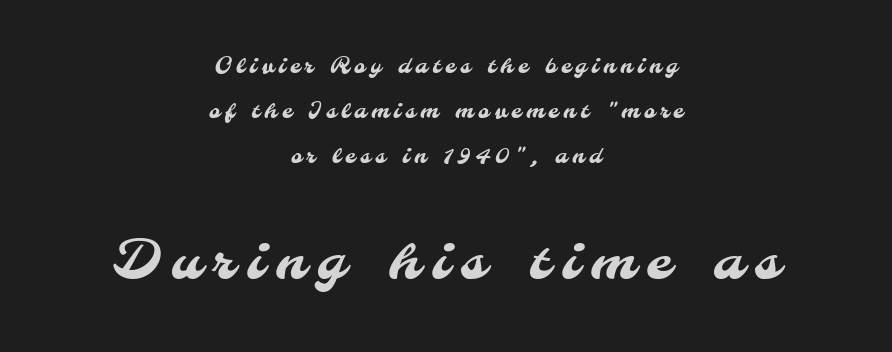
The image shows 52 px sans-serif type; set centered, loose line spacing (2.15x), unusually wide letter spacing (+0.23 em), not underlined; the second (bottom) block is 2.48x larger; medium stroke contrast and a small x-height.
